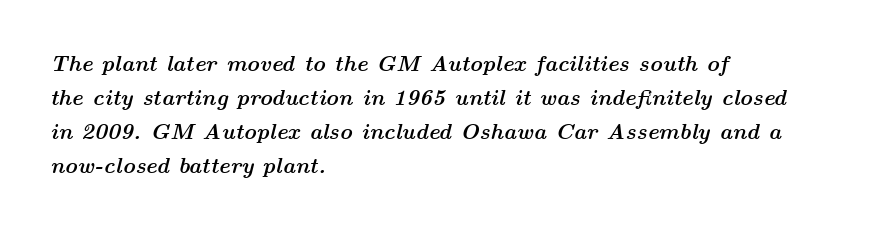
{"italic": "yes", "lean": "right", "slant_degrees": 14, "bold": "yes", "underline": "no", "align": "left", "line_spacing": "normal", "line_spacing_ratio": 1.54, "letter_spacing": "normal", "letter_spacing_em": 0.0, "glyph_px": 22}
